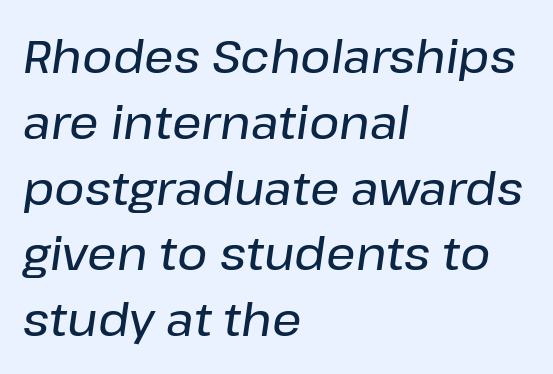
The image shows 46 px text type, italic (leaning right); set left-aligned, normal line spacing (1.43x), normal letter spacing, not underlined; low stroke contrast and a medium x-height.
